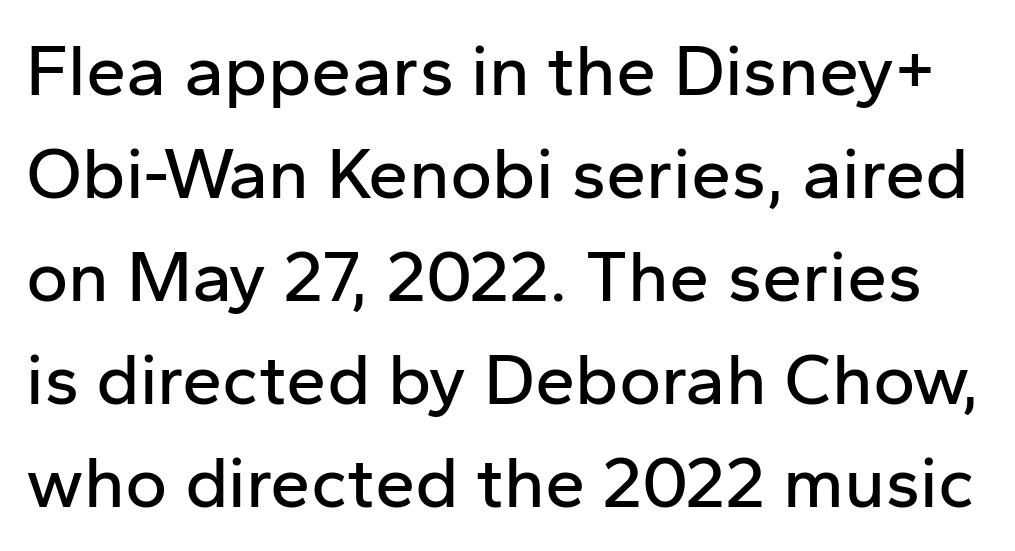
Look at the bottom of the vertical strokes: they stop flat, with no serifs. The letterforms sit shoulder to shoulder at normal distance. Quick note: not italic, upright. Line spacing here is normal.
